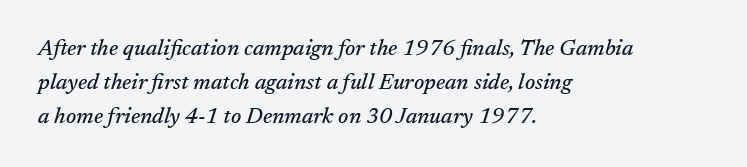
{"italic": "yes", "lean": "right", "slant_degrees": 17, "underline": "no", "align": "left", "line_spacing": "normal", "line_spacing_ratio": 1.54, "letter_spacing": "normal", "letter_spacing_em": 0.0, "glyph_px": 22}
